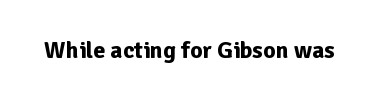
Q: Is the text bold? A: Yes.
Q: Is the text italic (slanted)? A: No, it is upright.
Q: Is the text underlined? A: No.
Q: Is the spacing between letters normal or unusually wide? A: Normal.
